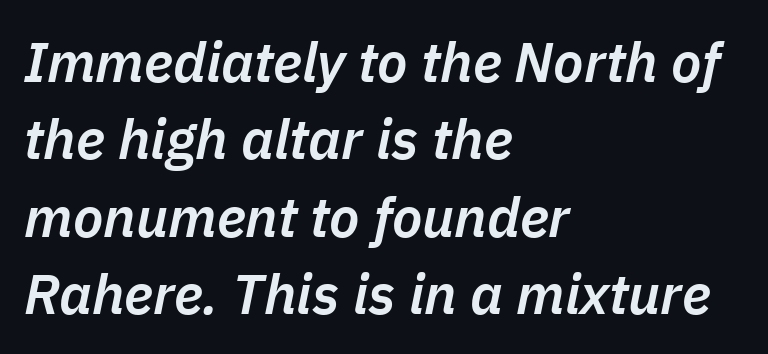
The image shows 56 px semibold type, italic (leaning right); set left-aligned, normal line spacing (1.38x), normal letter spacing, not underlined; low stroke contrast and a medium x-height.
